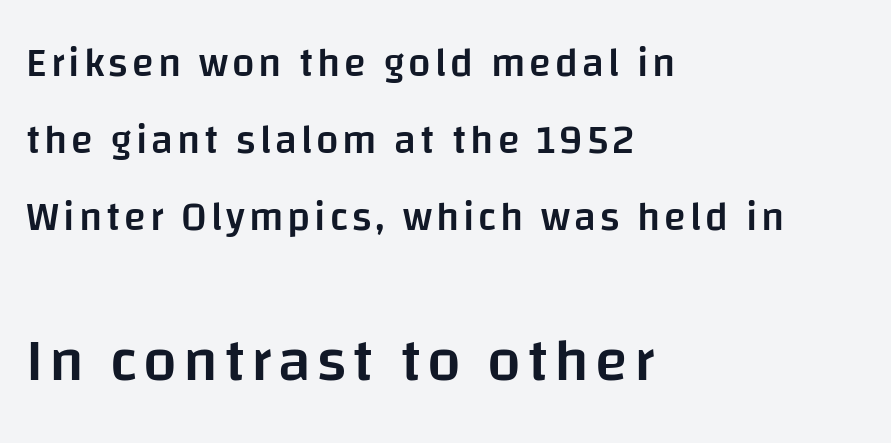
Unmarked baselines from the first word to the last. This sample uses an upright cut, with every glyph sitting square on the baseline. This rendering uses left alignment, leaving the right contour irregular. Grotesque or geometric, the face here clearly has no serifs. The following chunk of copy outweighs the initial chunk in type size.
